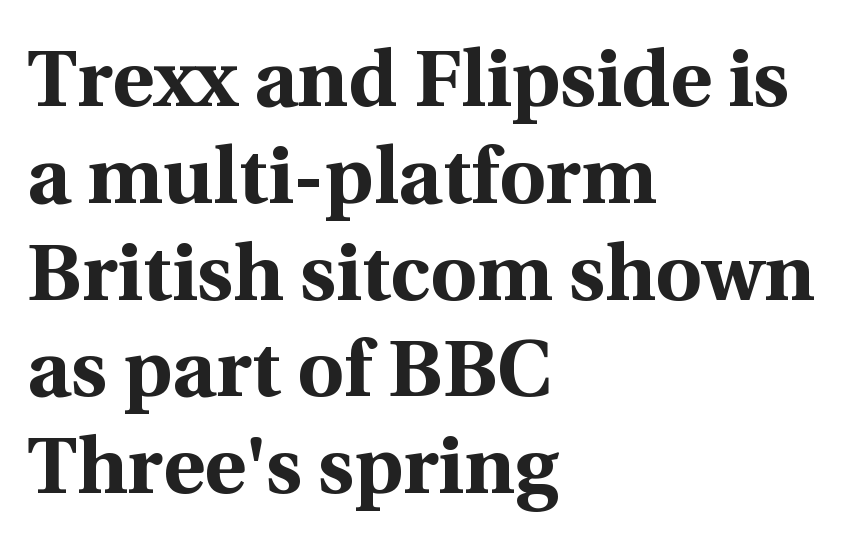
{"serif": "yes", "italic": "no", "bold": "yes", "weight": "bold", "width": "normal", "x_height": "medium", "monospaced": "no", "underline": "no", "align": "left", "line_spacing_ratio": 1.21, "letter_spacing": "normal", "letter_spacing_em": 0.0, "glyph_px": 80}
